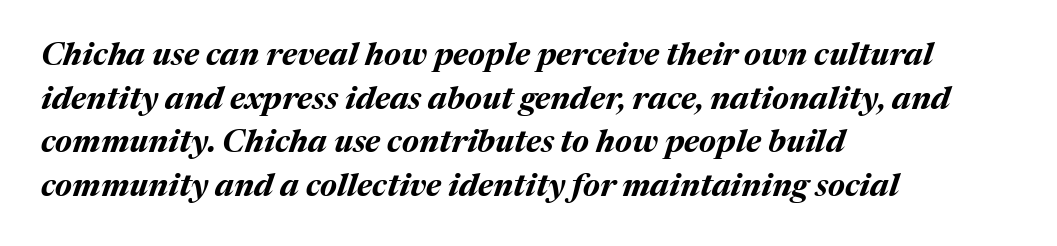
The designer left line spacing at the default. Line starts are locked; line ends wander. How are the letters spaced? Ordinarily, with no added tracking. These words are printed bold, with thick strokes throughout. The glyphs look as if they've been sheared to an angle. Varying glyph widths throughout — classic text-font behaviour.
